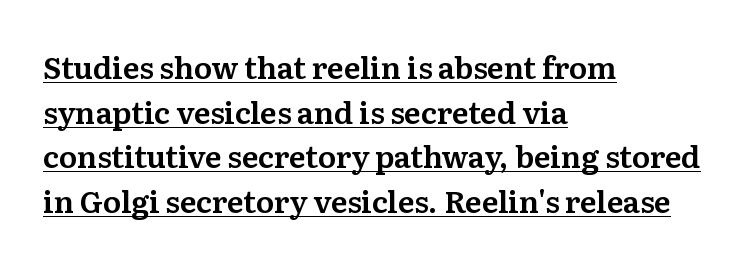
{"serif": "yes", "italic": "no", "width": "normal", "stroke_contrast": "medium", "x_height": "medium", "monospaced": "no", "underline": "yes", "align": "left", "line_spacing": "normal", "line_spacing_ratio": 1.49, "letter_spacing": "normal", "letter_spacing_em": 0.0, "glyph_px": 30}
